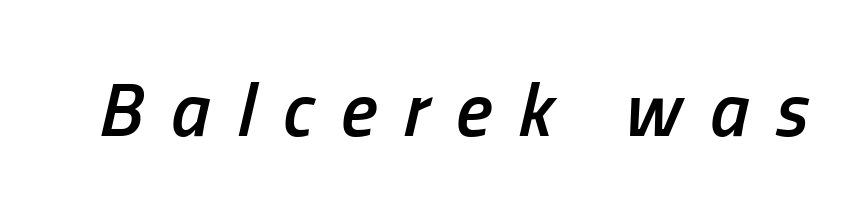
The image shows 76 px semibold, condensed type, italic (leaning right); set unusually wide letter spacing (+0.36 em), not underlined; low stroke contrast and a medium x-height.
